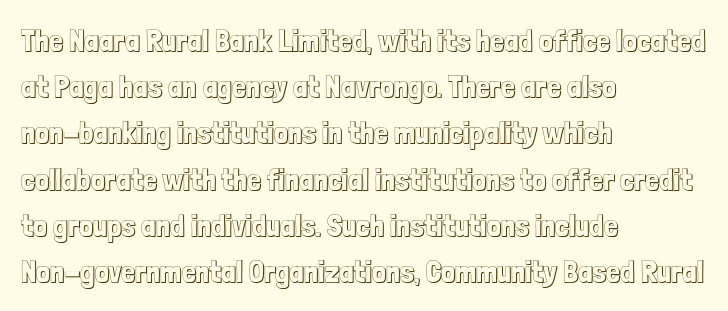
Line spacing here is normal. This rendering uses left alignment, leaving the right contour irregular. This sample has the flowing, uneven cadence of proportional lettering. Spacing between characters is what you'd get straight out of the box. Style check: upright.
